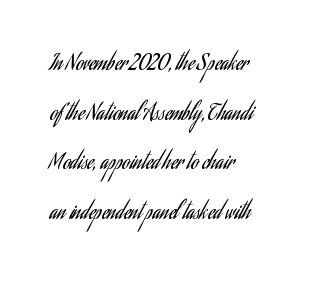
{"bold": "no", "underline": "no", "align": "left", "line_spacing": "loose", "line_spacing_ratio": 2.36, "letter_spacing": "normal", "letter_spacing_em": 0.0, "glyph_px": 21}
